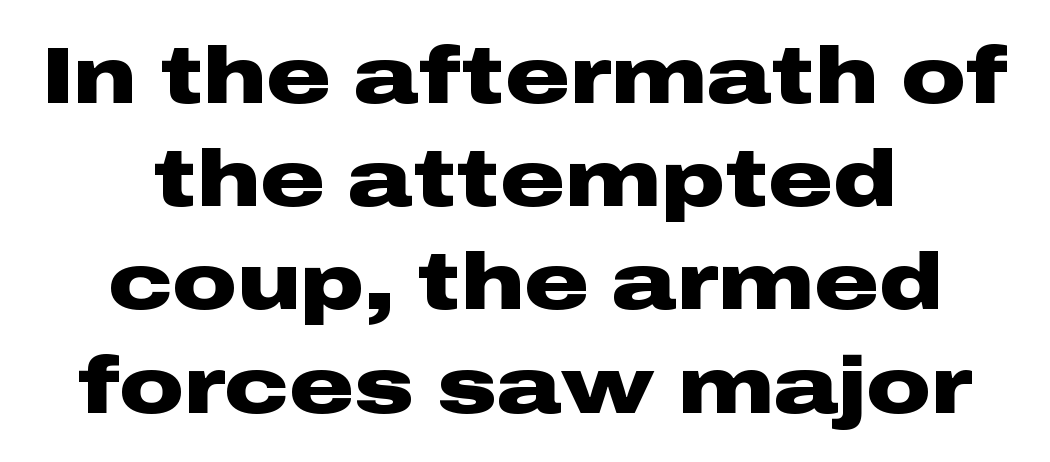
Q: Is the text bold? A: Yes.
Q: Is the text italic (slanted)? A: No, it is upright.
Q: Is the typeface a serif or a sans-serif typeface? A: Sans-serif.
Q: Is the text underlined? A: No.
Q: How is the paragraph aligned? A: Centered.
Q: Is the spacing between letters normal or unusually wide? A: Normal.
Q: Is the spacing between lines tight, normal or loose? A: Normal.
Q: Width (condensed, normal, or wide)? A: Wide.
Q: Stroke contrast? A: Low.
Q: x-height? A: Medium.
Q: Monospaced? A: No.
